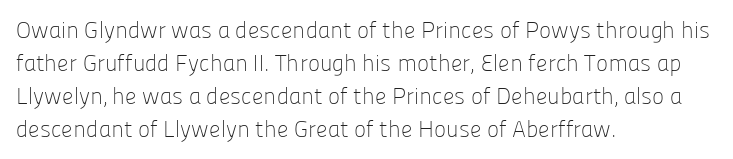
The image shows 23 px text type, upright; set left-aligned, normal line spacing (1.43x), normal letter spacing, not underlined.
